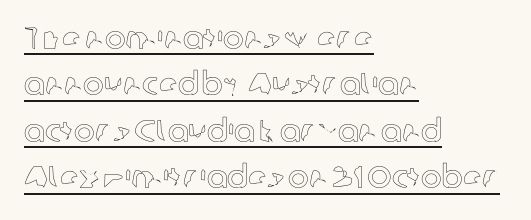
Q: Is the text italic (slanted)? A: No, it is upright.
Q: Is the text underlined? A: Yes.
Q: How is the paragraph aligned? A: Left-aligned.
Q: Is the spacing between letters normal or unusually wide? A: Normal.
Q: Is the spacing between lines tight, normal or loose? A: Normal.
Q: Width (condensed, normal, or wide)? A: Normal.
Q: x-height? A: Medium.
Q: Monospaced? A: No.
